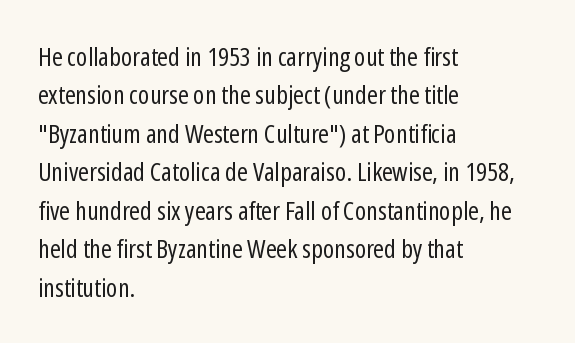
{"italic": "no", "bold": "no", "underline": "no", "align": "left", "line_spacing": "normal", "line_spacing_ratio": 1.48, "letter_spacing": "normal", "letter_spacing_em": 0.0, "glyph_px": 26}
